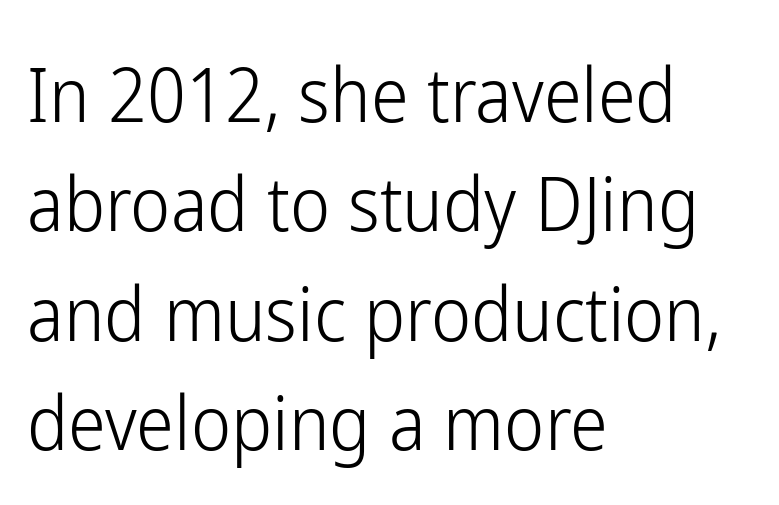
This rendering uses left alignment, leaving the right contour irregular. Each word holds together tightly as a unit, with standard inter-letter gaps. Compared with a typical body face, this is equally light or lighter still. Summary of vertical rhythm: regular, with standard interline spacing.
